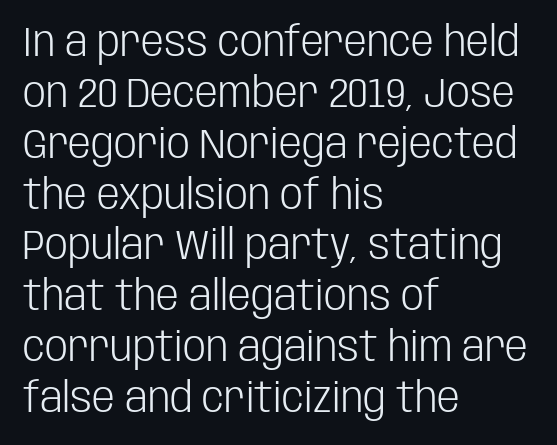
Short note: letters normally spaced. Every row of glyphs begins at an identical x-position on the left. Serif or sans? Sans — the stroke terminals are bare. The weight tops out at a normal text grade.
